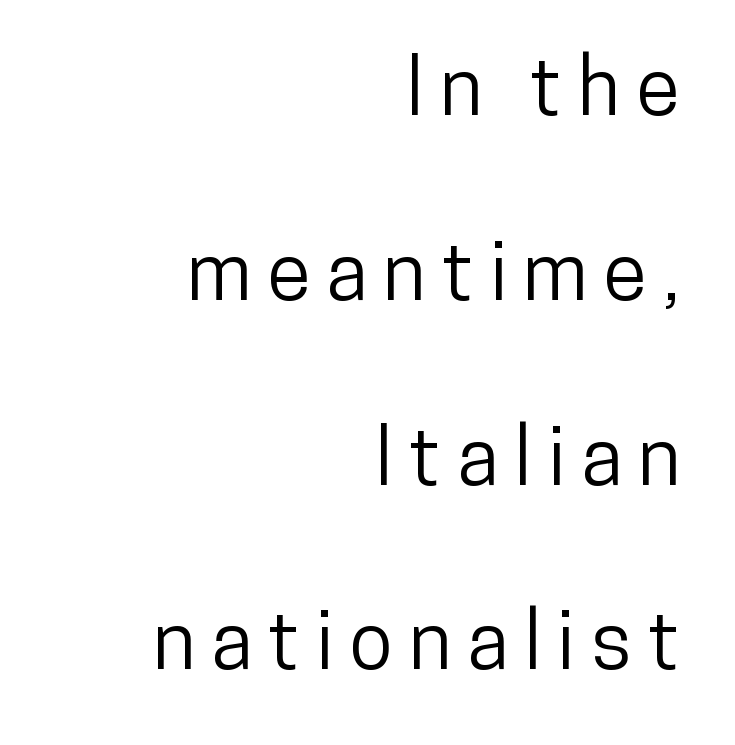
Q: Is the text italic (slanted)? A: No, it is upright.
Q: Is the typeface a serif or a sans-serif typeface? A: Sans-serif.
Q: Is the text underlined? A: No.
Q: How is the paragraph aligned? A: Right-aligned.
Q: Is the spacing between letters normal or unusually wide? A: Unusually wide.
Q: Is the spacing between lines tight, normal or loose? A: Loose.
Q: Width (condensed, normal, or wide)? A: Condensed.
Q: Stroke contrast? A: Low.
Q: x-height? A: Medium.
Q: Monospaced? A: No.
